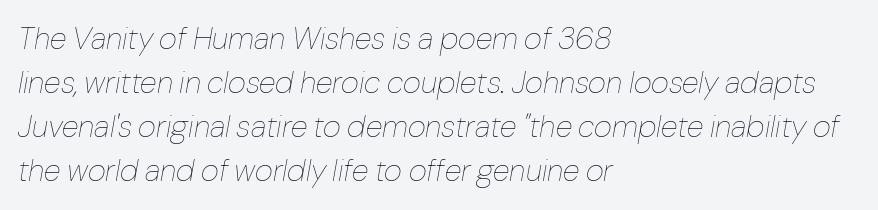
Q: Is the text bold? A: No.
Q: Is the text italic (slanted)? A: Yes, it leans right by about 10 degrees.
Q: Is the text underlined? A: No.
Q: How is the paragraph aligned? A: Left-aligned.
Q: Is the spacing between letters normal or unusually wide? A: Normal.
Q: Is the spacing between lines tight, normal or loose? A: Normal.
Q: Width (condensed, normal, or wide)? A: Normal.
Q: Stroke contrast? A: Low.
Q: x-height? A: Medium.
Q: Monospaced? A: No.
